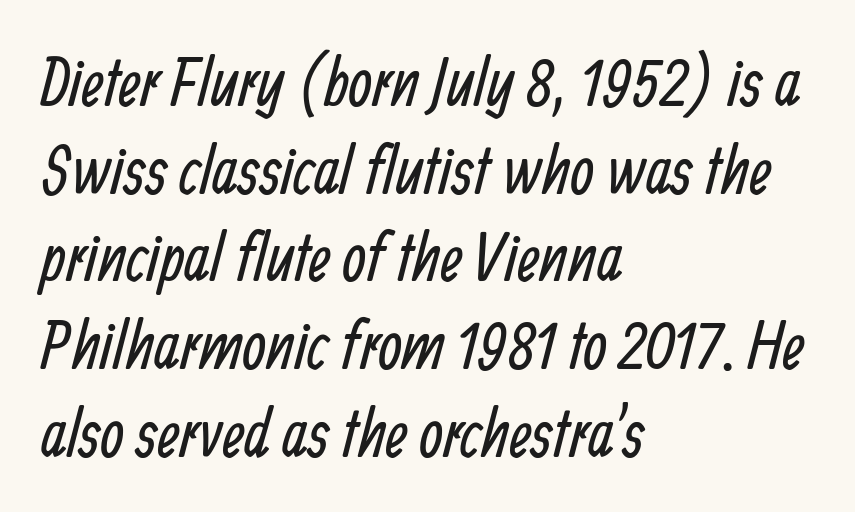
The image shows 68 px regular-weight, condensed sans-serif type; set left-aligned, normal line spacing (1.29x), normal letter spacing, not underlined; low stroke contrast and a medium x-height.
